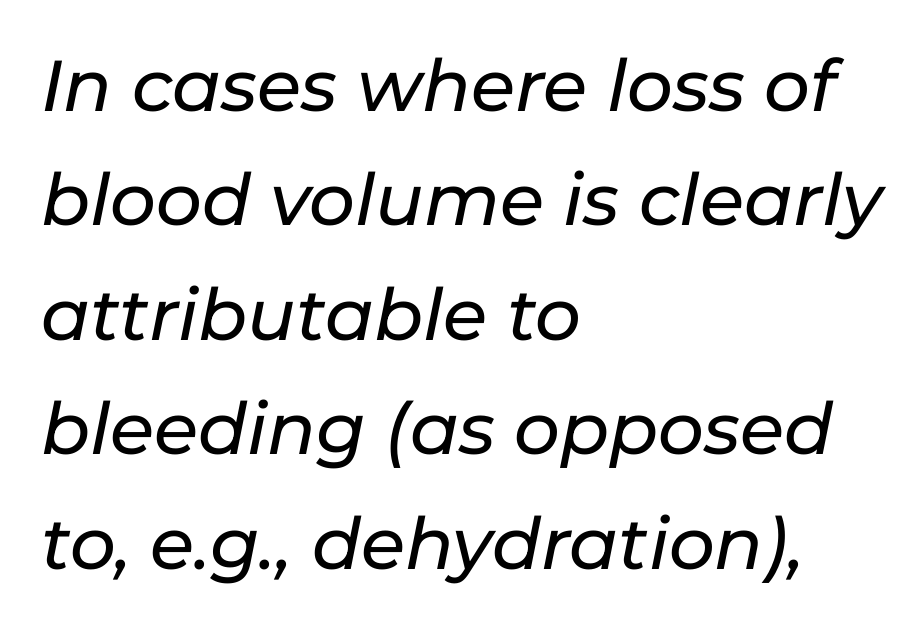
{"italic": "yes", "lean": "right", "slant_degrees": 11, "width": "normal", "stroke_contrast": "low", "x_height": "medium", "monospaced": "no", "underline": "no", "align": "left", "line_spacing": "normal", "line_spacing_ratio": 1.59, "letter_spacing": "normal", "letter_spacing_em": 0.0, "glyph_px": 72}
